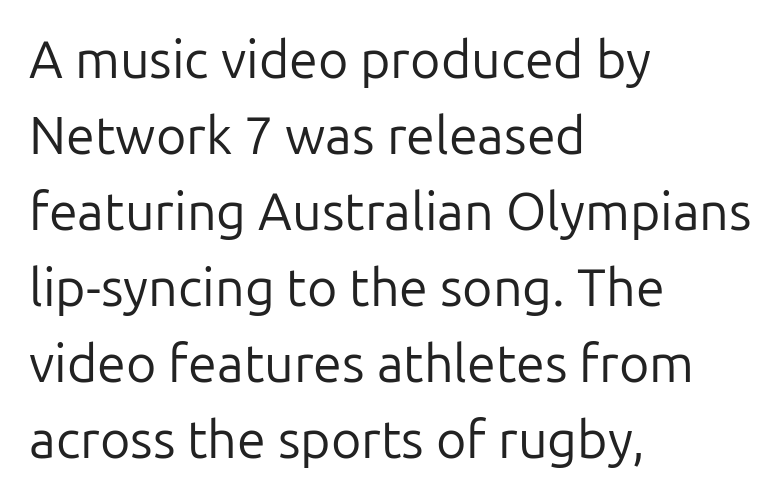
This sample is left-justified, so line endings fall wherever the words run out. When letters stand straight like this, we call the style roman or upright. Baseline-to-baseline distance is the conventional proportion of letter height. Stroke mass is kept to a normal reading level or below.
